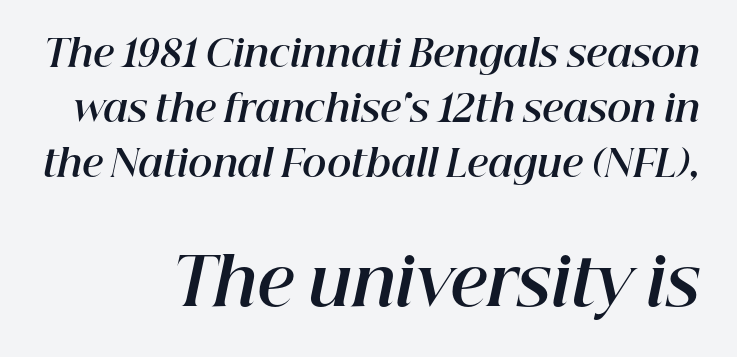
Here the second block reads like a headline and the first like body copy. Notice how the passage keeps a crisp vertical edge on the right only. Line spacing here is normal. The lettering tilts uniformly, giving the passage an italic look.
